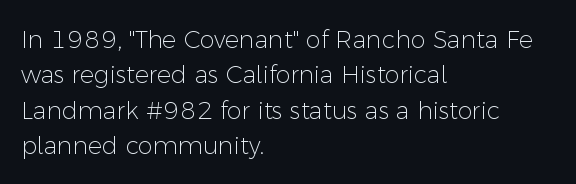
Q: Is the text bold? A: No.
Q: Is the text italic (slanted)? A: No, it is upright.
Q: Is the text underlined? A: No.
Q: How is the paragraph aligned? A: Left-aligned.
Q: Is the spacing between letters normal or unusually wide? A: Normal.
Q: Is the spacing between lines tight, normal or loose? A: Normal.
